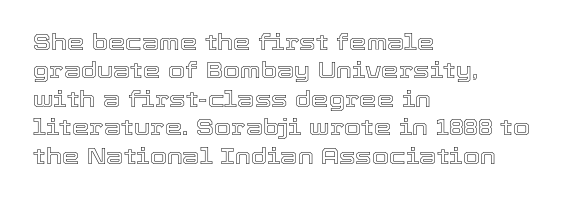
Does extra space separate the letters? No, they use regular spacing. Rows of type keep a routine distance in the vertical direction. Descender tails drop into unmarked territory. No italicization has been applied; the sample stays upright.
